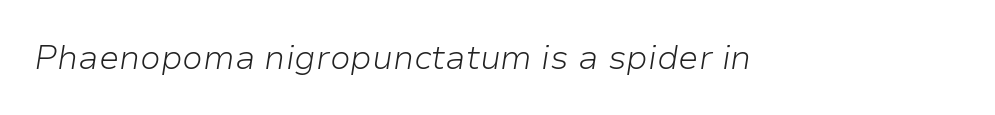
{"italic": "yes", "lean": "right", "slant_degrees": 9, "bold": "no", "weight": "light", "width": "normal", "stroke_contrast": "low", "x_height": "medium", "monospaced": "no", "underline": "no", "letter_spacing": "normal", "letter_spacing_em": 0.0, "glyph_px": 34}
